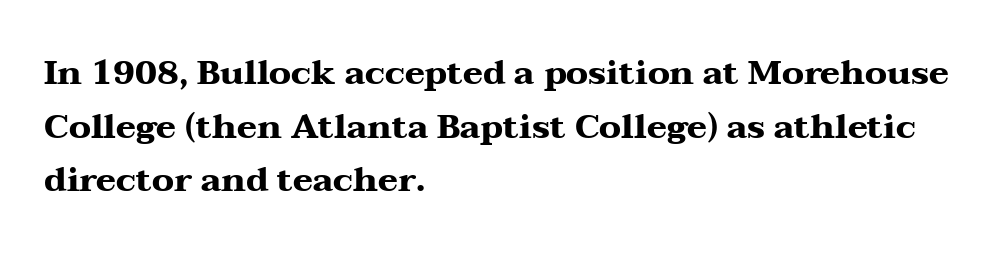
Q: Is the text bold? A: Yes.
Q: Is the text italic (slanted)? A: No, it is upright.
Q: Is the typeface a serif or a sans-serif typeface? A: Serif.
Q: Is the text underlined? A: No.
Q: How is the paragraph aligned? A: Left-aligned.
Q: Is the spacing between letters normal or unusually wide? A: Normal.
Q: Is the spacing between lines tight, normal or loose? A: Normal.
Q: Width (condensed, normal, or wide)? A: Wide.
Q: Stroke contrast? A: Medium.
Q: x-height? A: Medium.
Q: Monospaced? A: No.
